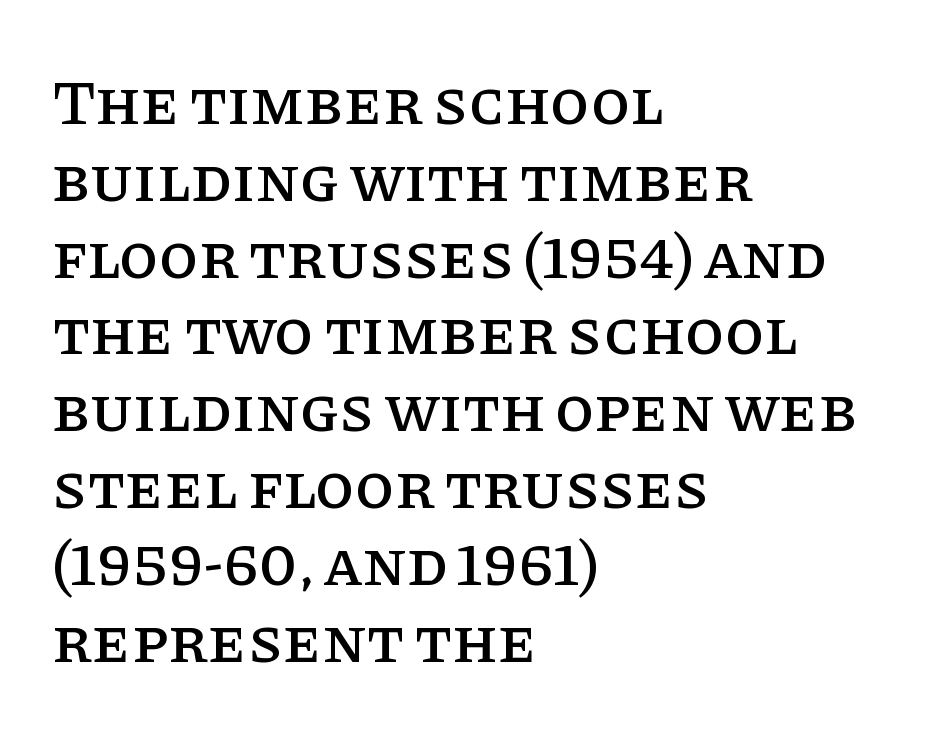
{"serif": "yes", "italic": "no", "width": "normal", "stroke_contrast": "low", "x_height": "large", "monospaced": "no", "underline": "no", "align": "left", "line_spacing_ratio": 1.2, "letter_spacing": "normal", "letter_spacing_em": 0.0, "glyph_px": 64}
